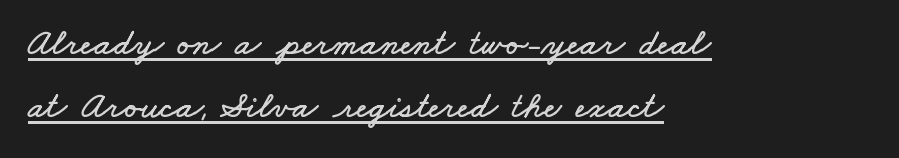
The specimen includes a rule beneath the text block's lines. Looks like regular typesetting: each glyph gets only the width it needs. One-word summary of the alignment: left. How are the letters spaced? Ordinarily, with no added tracking.
